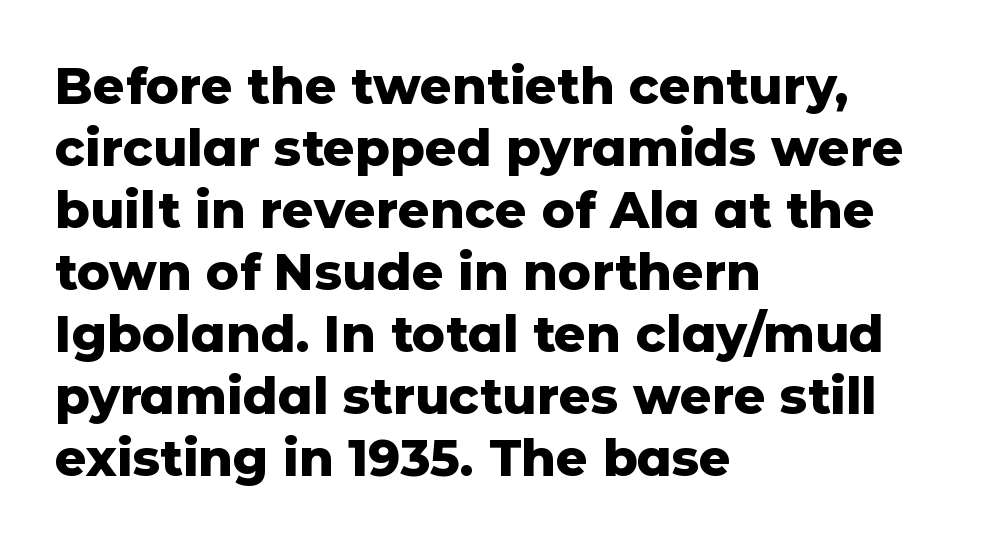
Q: Is the text bold? A: Yes.
Q: Is the text italic (slanted)? A: No, it is upright.
Q: Is the typeface a serif or a sans-serif typeface? A: Sans-serif.
Q: Is the text underlined? A: No.
Q: How is the paragraph aligned? A: Left-aligned.
Q: Is the spacing between letters normal or unusually wide? A: Normal.
Q: Width (condensed, normal, or wide)? A: Normal.
Q: Stroke contrast? A: Low.
Q: x-height? A: Medium.
Q: Monospaced? A: No.
